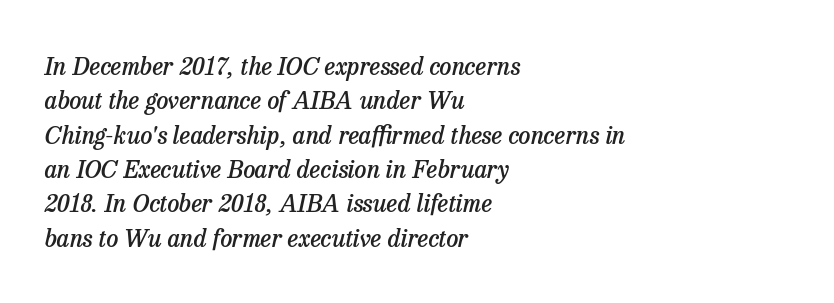
{"italic": "yes", "lean": "right", "slant_degrees": 13, "bold": "semi", "underline": "no", "align": "left", "line_spacing": "normal", "line_spacing_ratio": 1.43, "letter_spacing": "normal", "letter_spacing_em": 0.0, "glyph_px": 24}
